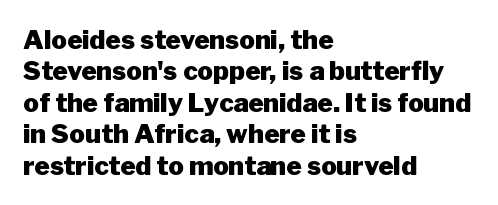
The image shows 26 px bold type, upright; set left-aligned, line spacing 1.21x, normal letter spacing, not underlined.
